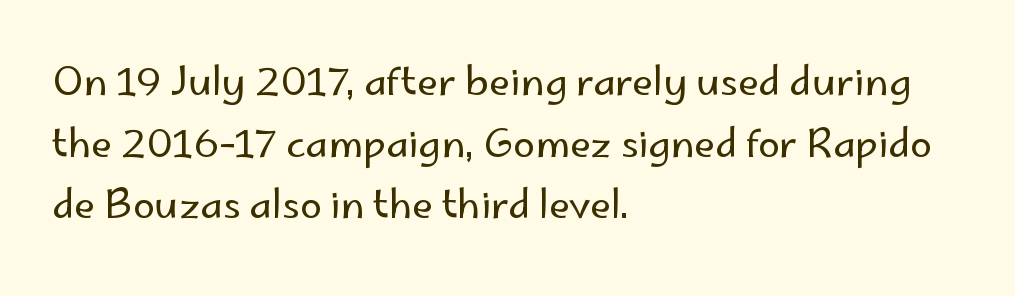
The image shows 39 px regular-weight sans-serif type, upright; set left-aligned, normal line spacing (1.58x), normal letter spacing, not underlined; low stroke contrast and a small x-height.
